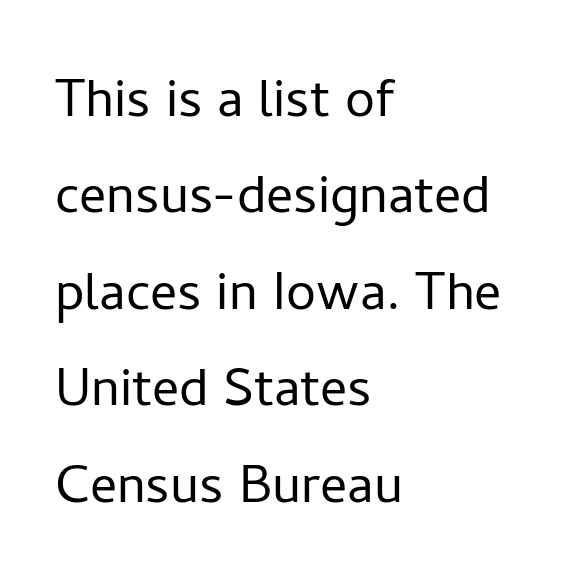
Q: Is the text bold? A: No.
Q: Is the text italic (slanted)? A: No, it is upright.
Q: Is the typeface a serif or a sans-serif typeface? A: Sans-serif.
Q: Is the text underlined? A: No.
Q: How is the paragraph aligned? A: Left-aligned.
Q: Is the spacing between letters normal or unusually wide? A: Normal.
Q: Is the spacing between lines tight, normal or loose? A: Normal.
Q: Width (condensed, normal, or wide)? A: Normal.
Q: Stroke contrast? A: Low.
Q: x-height? A: Medium.
Q: Monospaced? A: No.
